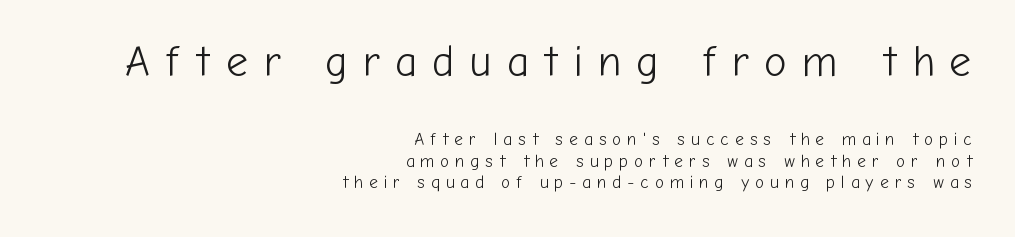
A flush-right, rag-left setting is used for this passage. Does the bottom block carry the larger type? No, the top block does. Proportional: the letters do not fall into vertical columns. A sans-serif font was chosen for this passage. Descenders are the only things crossing below the line.
